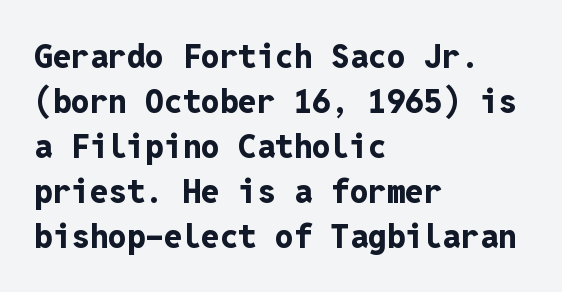
{"serif": "no", "italic": "no", "bold": "yes", "weight": "bold", "width": "normal", "stroke_contrast": "low", "x_height": "medium", "monospaced": "yes", "underline": "no", "align": "left", "line_spacing": "normal", "line_spacing_ratio": 1.36, "letter_spacing": "normal", "letter_spacing_em": 0.0, "glyph_px": 33}
